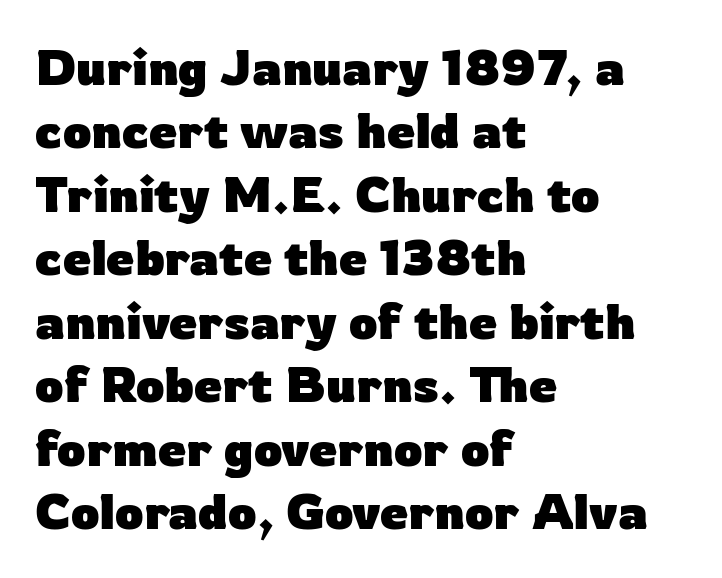
The image shows 50 px heavy sans-serif type, upright; set left-aligned, normal line spacing (1.27x), normal letter spacing, not underlined; low stroke contrast and a medium x-height.
